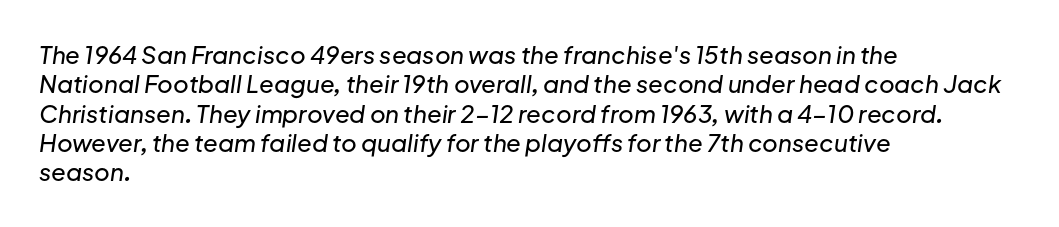
The image shows 24 px text type, italic (leaning right); set left-aligned, line spacing 1.22x, normal letter spacing, not underlined.
